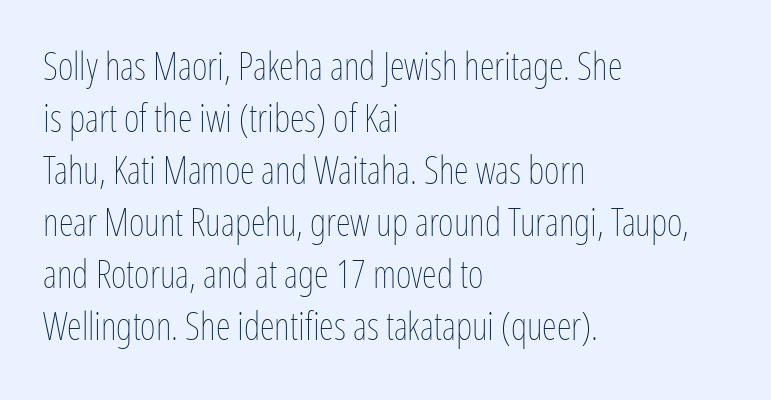
{"italic": "no", "bold": "no", "weight": "thin", "width": "condensed", "stroke_contrast": "low", "x_height": "medium", "monospaced": "no", "underline": "no", "align": "left", "line_spacing": "normal", "line_spacing_ratio": 1.37, "letter_spacing": "normal", "letter_spacing_em": 0.0, "glyph_px": 38}
